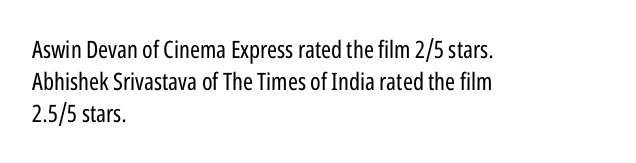
Q: Is the text bold? A: No.
Q: Is the text italic (slanted)? A: No, it is upright.
Q: Is the text underlined? A: No.
Q: How is the paragraph aligned? A: Left-aligned.
Q: Is the spacing between letters normal or unusually wide? A: Normal.
Q: Is the spacing between lines tight, normal or loose? A: Normal.
